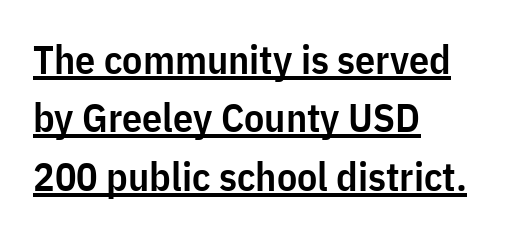
Tracking here is standard; glyphs follow each other at the usual distance. Unlike italic type, these characters show no tilt at all. Look at the bottom of the vertical strokes: they stop flat, with no serifs. Note the varied advance widths — an 'i' is clearly narrower than an 'm'. Leading matches the norm, producing a regular column. This is moderately heavy type, rendered in semibold.
